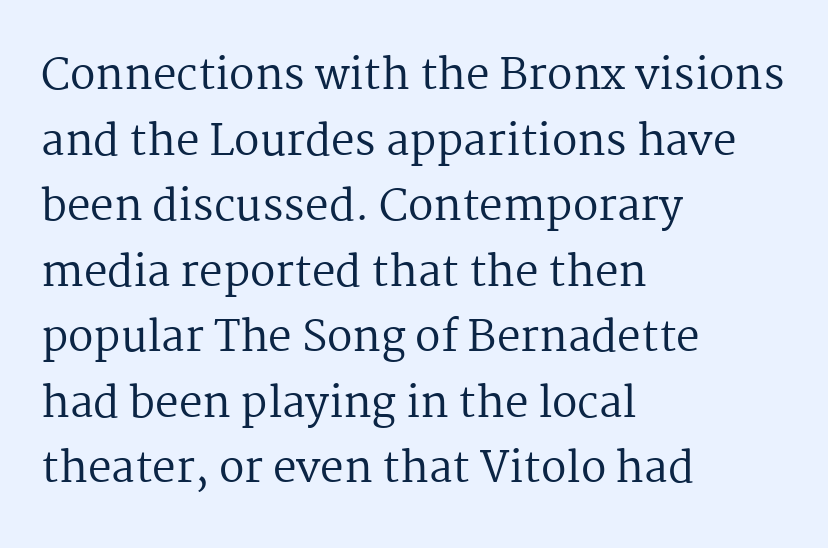
The image shows 42 px regular-weight serif type, upright; set left-aligned, normal line spacing (1.56x), normal letter spacing, not underlined; medium stroke contrast and a medium x-height.
